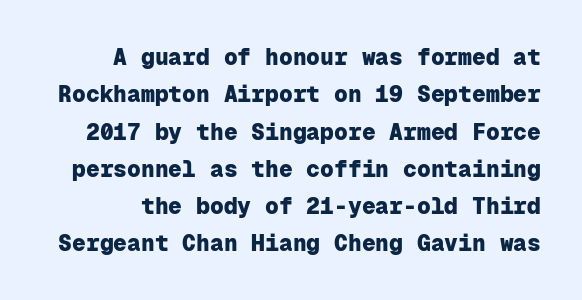
The specimen reads as upright at a glance. The space beneath each line is pristine and unruled. Is there much room between lines? A standard amount, neither cramped nor airy. Letter spacing: default.
